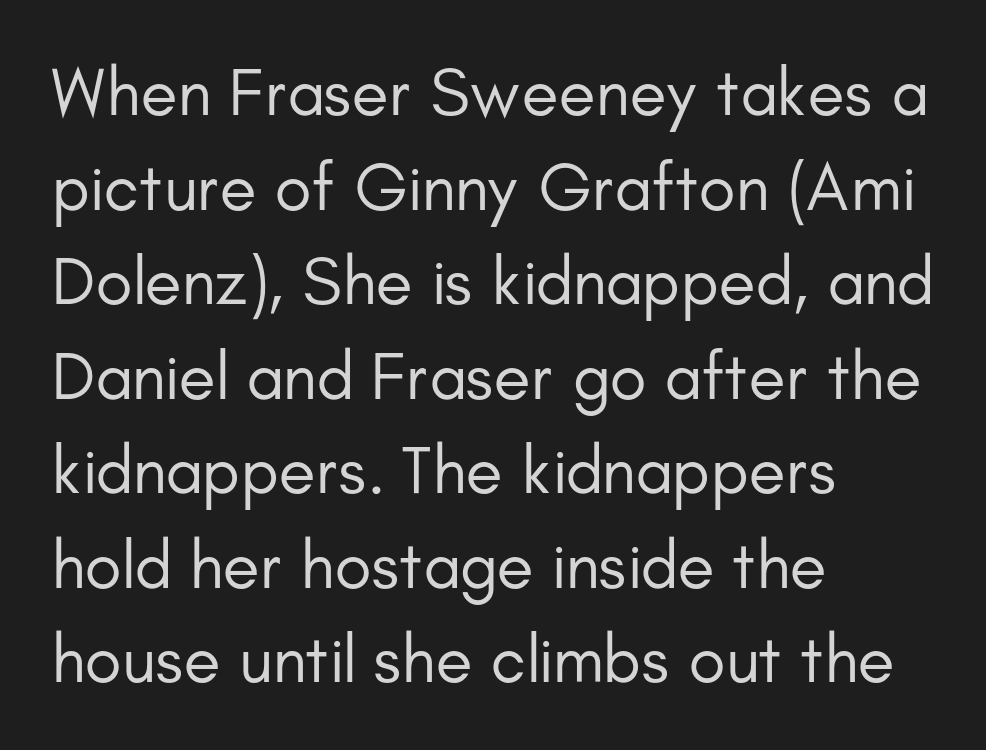
The image shows 68 px regular-weight sans-serif type, upright; set left-aligned, normal line spacing (1.39x), normal letter spacing, not underlined; low stroke contrast and a small x-height.
